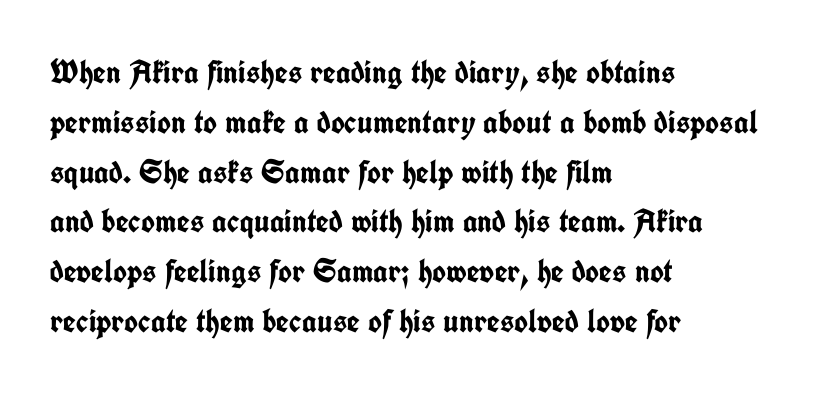
The image shows 33 px semibold, condensed sans-serif type, upright; set left-aligned, normal line spacing (1.51x), normal letter spacing, not underlined; low stroke contrast and a medium x-height.
